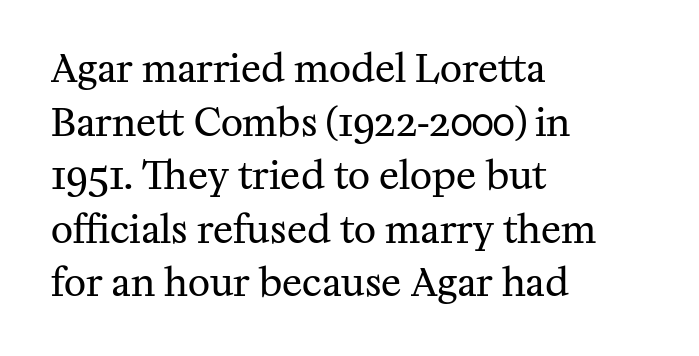
{"serif": "yes", "italic": "no", "bold": "no", "weight": "regular", "width": "normal", "stroke_contrast": "medium", "x_height": "medium", "monospaced": "no", "underline": "no", "align": "left", "line_spacing": "normal", "line_spacing_ratio": 1.41, "letter_spacing": "normal", "letter_spacing_em": 0.0, "glyph_px": 38}
